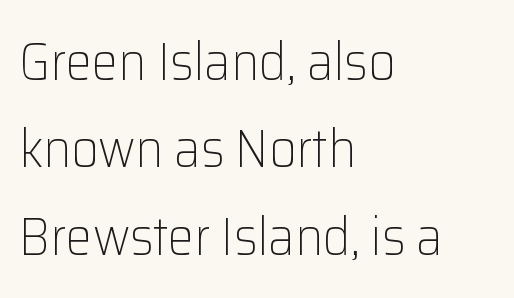
{"serif": "no", "italic": "no", "bold": "no", "weight": "light", "width": "normal", "stroke_contrast": "low", "x_height": "medium", "monospaced": "no", "underline": "no", "align": "left", "line_spacing": "normal", "line_spacing_ratio": 1.65, "letter_spacing": "normal", "letter_spacing_em": 0.0, "glyph_px": 53}
